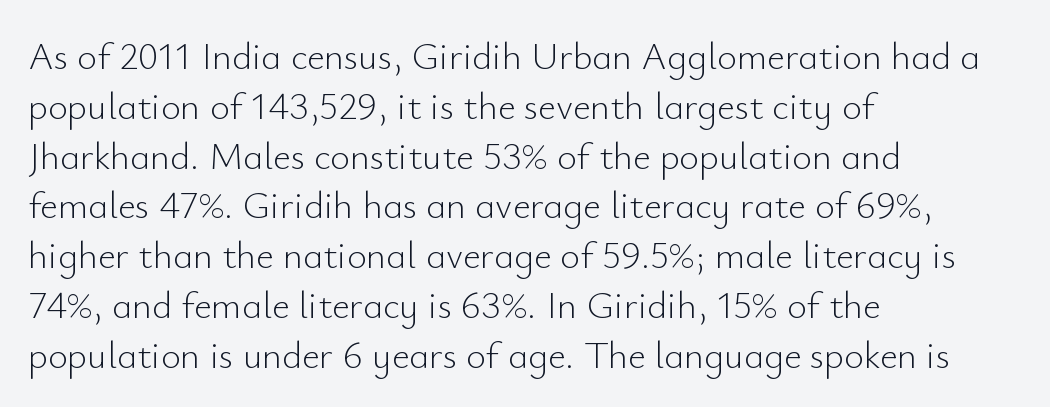
The image shows 38 px light sans-serif type, upright; set left-aligned, normal line spacing (1.31x), normal letter spacing, not underlined; low stroke contrast and a small x-height.
